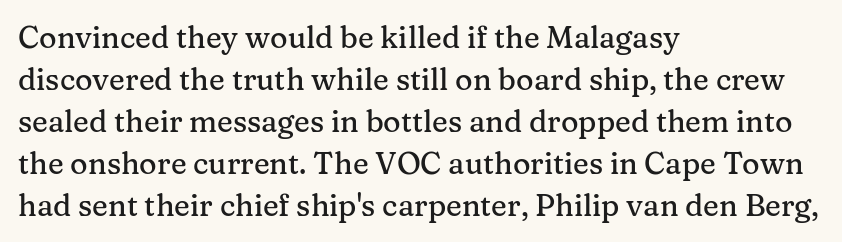
{"serif": "yes", "italic": "no", "width": "normal", "stroke_contrast": "medium", "x_height": "medium", "monospaced": "no", "underline": "no", "align": "left", "line_spacing": "normal", "line_spacing_ratio": 1.4, "letter_spacing": "normal", "letter_spacing_em": 0.0, "glyph_px": 30}
